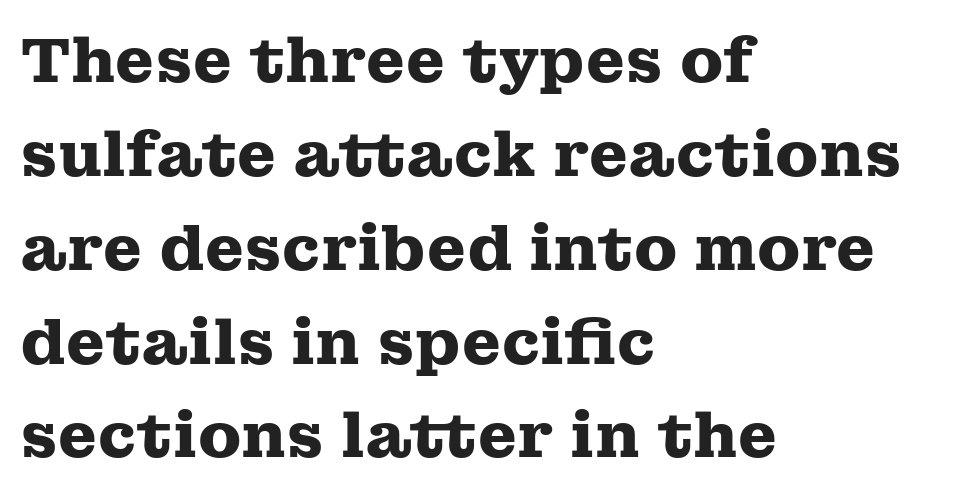
The image shows 63 px heavy, wide serif type, upright; set left-aligned, normal line spacing (1.49x), normal letter spacing, not underlined; medium stroke contrast and a medium x-height.
